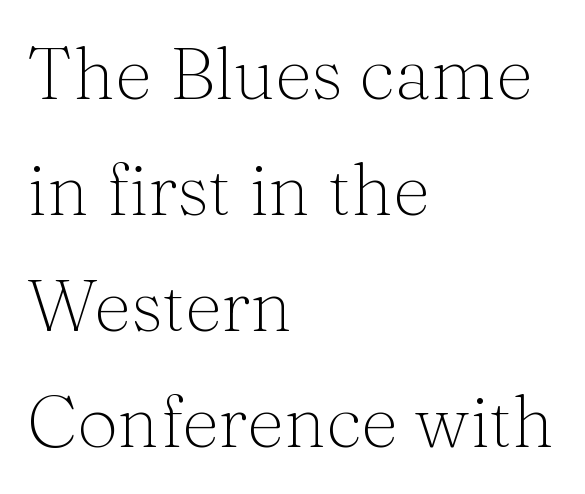
{"serif": "yes", "italic": "no", "bold": "no", "weight": "thin", "width": "normal", "stroke_contrast": "medium", "x_height": "medium", "monospaced": "no", "underline": "no", "align": "left", "line_spacing": "normal", "line_spacing_ratio": 1.59, "letter_spacing": "normal", "letter_spacing_em": 0.0, "glyph_px": 73}
